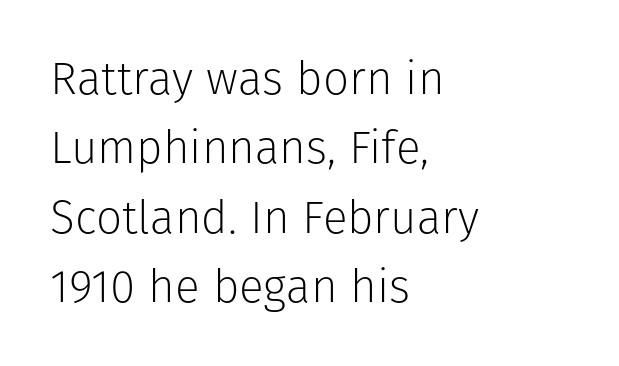
{"serif": "no", "italic": "no", "bold": "no", "weight": "light", "width": "normal", "stroke_contrast": "low", "x_height": "medium", "monospaced": "no", "underline": "no", "align": "left", "line_spacing": "normal", "line_spacing_ratio": 1.51, "letter_spacing": "normal", "letter_spacing_em": 0.0, "glyph_px": 46}
